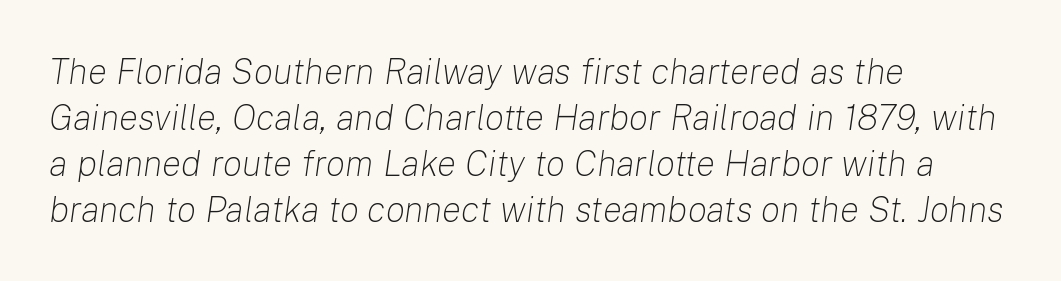
Q: Is the text bold? A: No.
Q: Is the text italic (slanted)? A: Yes, it leans right by about 8 degrees.
Q: Is the text underlined? A: No.
Q: How is the paragraph aligned? A: Left-aligned.
Q: Is the spacing between letters normal or unusually wide? A: Normal.
Q: Is the spacing between lines tight, normal or loose? A: Normal.
Q: Width (condensed, normal, or wide)? A: Normal.
Q: Stroke contrast? A: Low.
Q: x-height? A: Medium.
Q: Monospaced? A: No.
